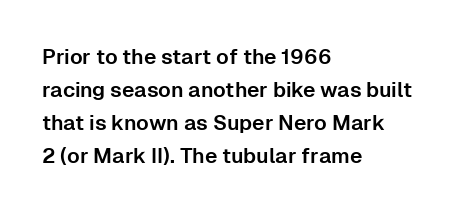
Do the letters lean? They stand straight. You could call the tracking neutral — neither tight nor loose. The passage shown is not underscored anywhere. The ragged edge is on the right, which tells us the setting is flush left. Students, observe: this is what conventionally led text looks like.
